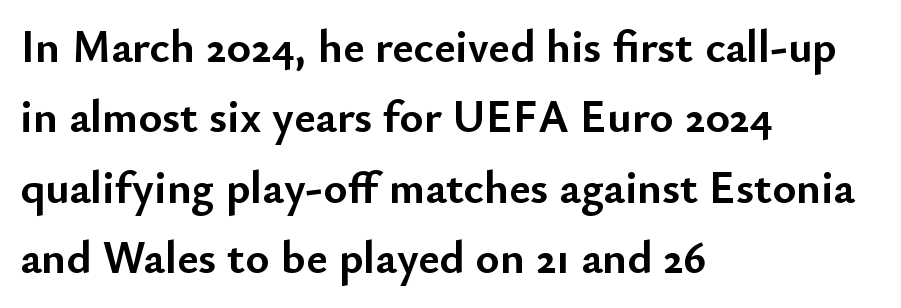
The image shows 46 px semibold sans-serif type, upright; set left-aligned, normal line spacing (1.53x), normal letter spacing, not underlined; low stroke contrast and a small x-height.
